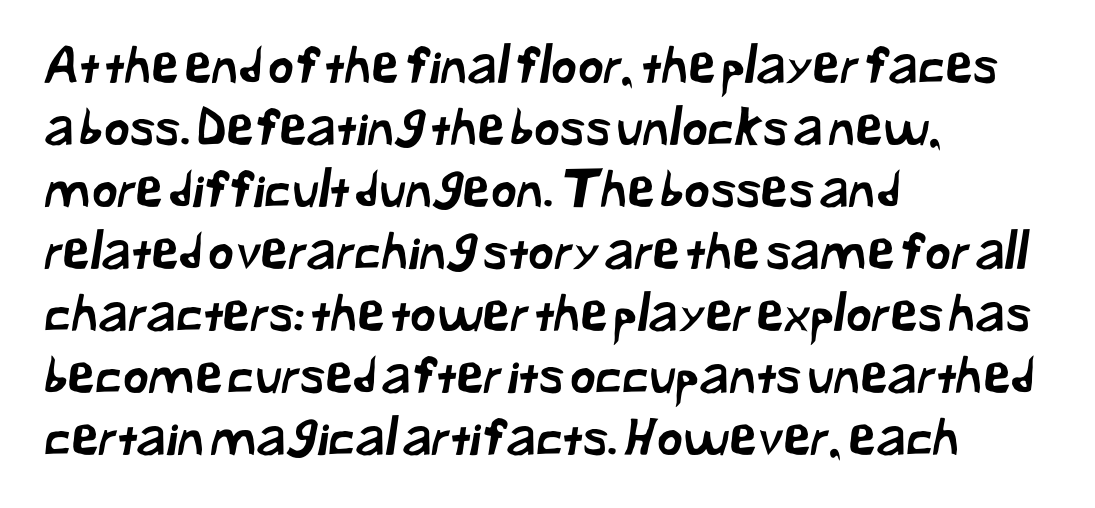
{"serif": "no", "width": "normal", "stroke_contrast": "low", "x_height": "medium", "monospaced": "no", "underline": "no", "align": "left", "line_spacing_ratio": 1.24, "letter_spacing": "normal", "letter_spacing_em": 0.0, "glyph_px": 50}
